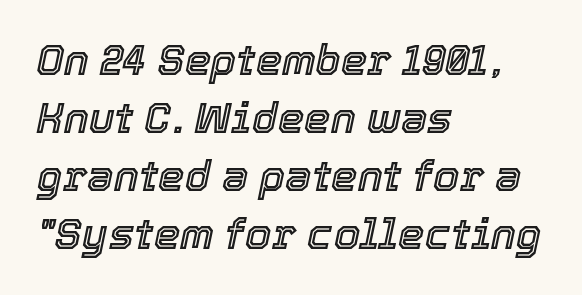
The image shows 42 px text type, italic (leaning right); set left-aligned, normal line spacing (1.38x), normal letter spacing, not underlined; a medium x-height.
